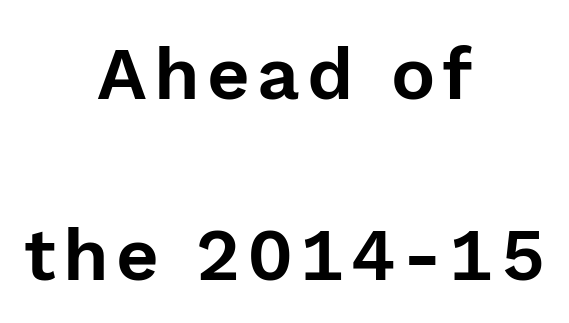
{"serif": "no", "italic": "no", "width": "normal", "x_height": "medium", "monospaced": "no", "underline": "no", "align": "center", "line_spacing": "loose", "line_spacing_ratio": 2.44, "glyph_px": 74}
